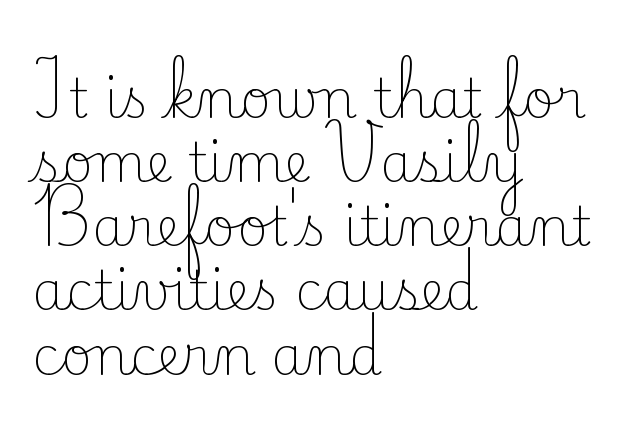
A classic flush-left, rag-right setting is used for this passage. Think of a printed novel: that variable character pitch is what you see here. Posture: upright roman. The cut favours lightness, reaching ordinary text weight at its darkest. Caption: standard tracking, unaltered.
